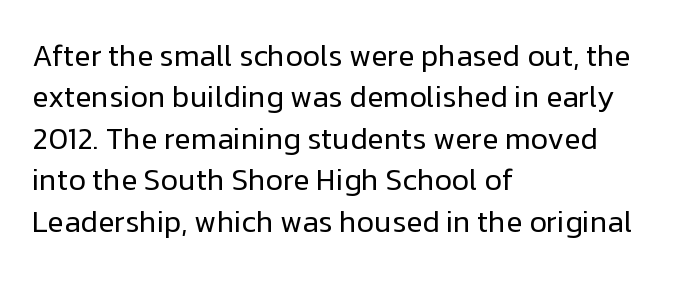
Notice how the stems are strictly vertical — no italics here. Type without underlining. Layout note: lines flush left. The face used here is rendered with its standard letterfit. The face used here is proportionally spaced, like ordinary book or web type.
